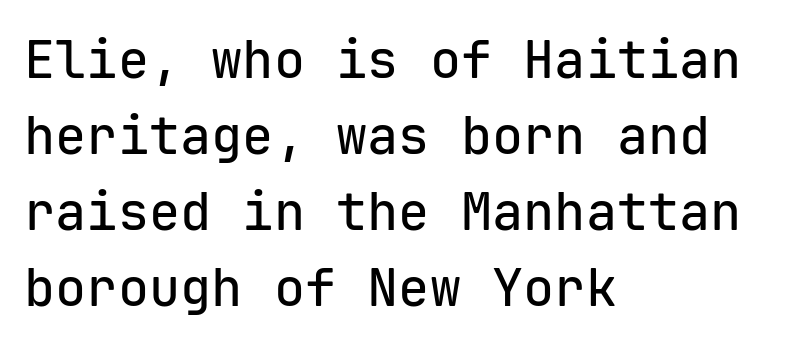
The image shows 52 px sans-serif type, upright, monospaced; set left-aligned, normal line spacing (1.46x), normal letter spacing, not underlined; low stroke contrast and a medium x-height.
